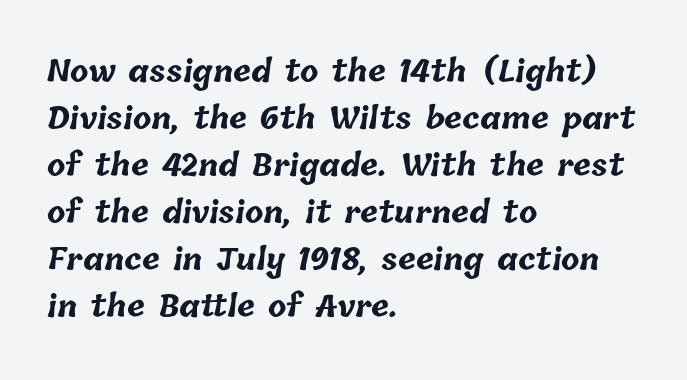
The image shows 30 px bold type; set left-aligned, normal line spacing (1.57x), normal letter spacing, not underlined; low stroke contrast and a medium x-height.
